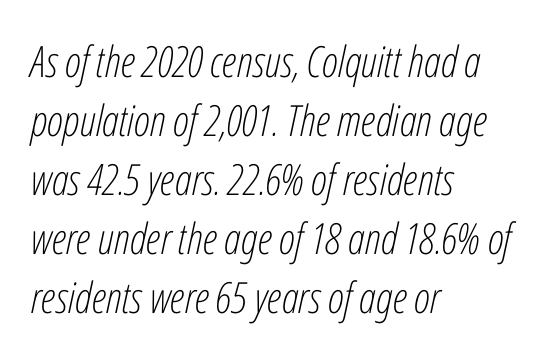
{"italic": "yes", "lean": "right", "slant_degrees": 12, "bold": "no", "weight": "light", "width": "condensed", "stroke_contrast": "low", "x_height": "medium", "monospaced": "no", "underline": "no", "align": "left", "line_spacing": "normal", "line_spacing_ratio": 1.37, "letter_spacing": "normal", "letter_spacing_em": 0.0, "glyph_px": 43}
